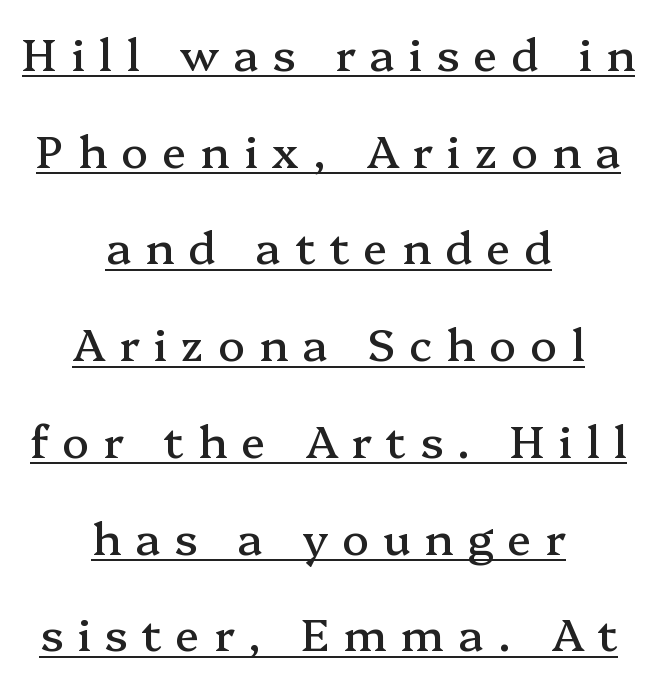
Every stem runs plumb, perpendicular to the baseline. Yep, those are serifs on the letters. The vertical gap from one line to the next is large. Line starts and ends both wander, symmetrically. Does extra space separate the letters? Yes, quite a lot of it. These lines are rendered in a variable-pitch font.
